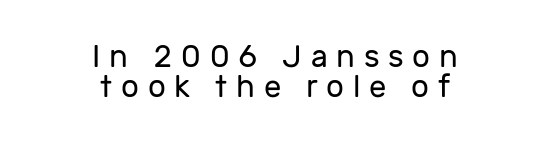
{"serif": "no", "italic": "no", "bold": "no", "weight": "regular", "width": "normal", "stroke_contrast": "low", "x_height": "medium", "monospaced": "no", "underline": "no", "align": "center", "line_spacing": "tight", "line_spacing_ratio": 0.97, "letter_spacing": "wide", "letter_spacing_em": 0.28, "glyph_px": 31}
